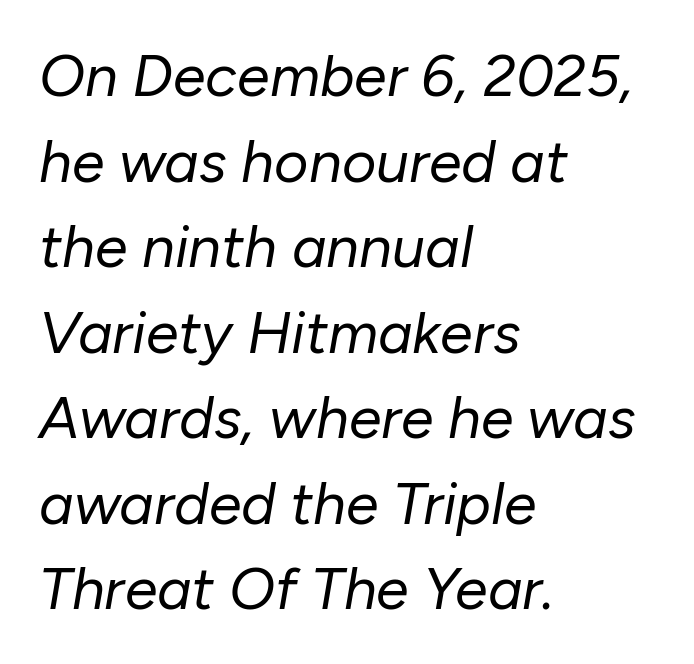
{"italic": "yes", "lean": "right", "slant_degrees": 10, "bold": "no", "weight": "regular", "width": "normal", "stroke_contrast": "low", "x_height": "medium", "monospaced": "no", "underline": "no", "align": "left", "line_spacing": "normal", "line_spacing_ratio": 1.45, "letter_spacing": "normal", "letter_spacing_em": 0.0, "glyph_px": 59}
